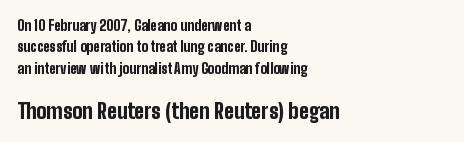
{"italic": "no", "bold": "yes", "underline": "no", "align": "left", "line_spacing": "normal", "line_spacing_ratio": 1.53, "letter_spacing": "normal", "letter_spacing_em": 0.0, "larger_block": "second", "size_ratio": 1.5, "glyph_px": 21}
